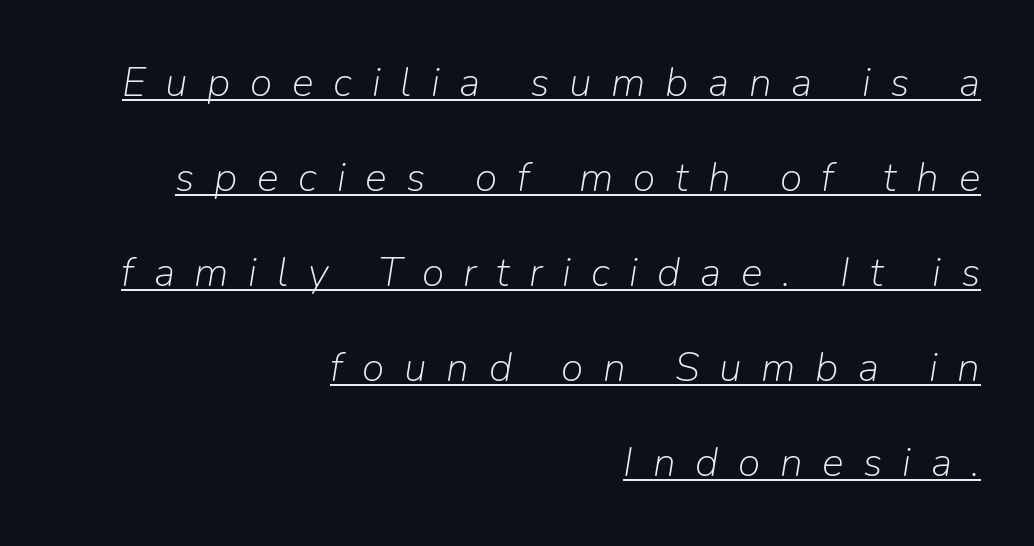
The image shows 41 px light type, italic (leaning right); set right-aligned, loose line spacing (2.32x), unusually wide letter spacing (+0.48 em), underlined; low stroke contrast and a medium x-height.
